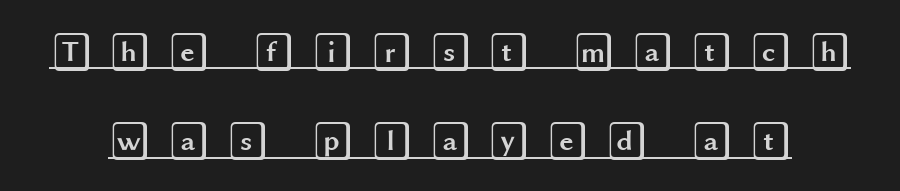
The image shows 39 px wide type, upright; set loose line spacing (2.29x), unusually wide letter spacing (+0.41 em), underlined; a large x-height.
